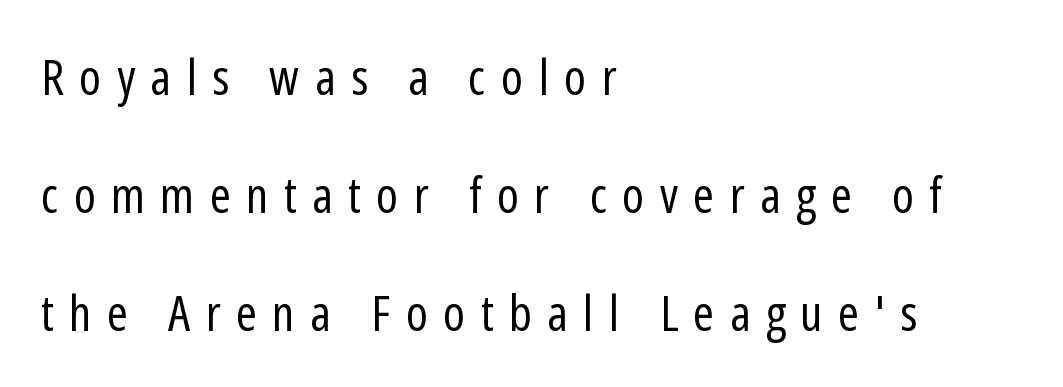
The image shows 50 px regular-weight, condensed sans-serif type, upright; set left-aligned, loose line spacing (2.36x), unusually wide letter spacing (+0.31 em), not underlined; low stroke contrast and a medium x-height.
